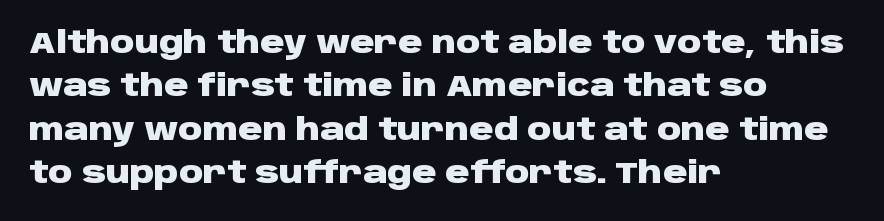
The image shows 30 px heavy, wide sans-serif type, upright; set left-aligned, normal line spacing (1.45x), normal letter spacing, not underlined; low stroke contrast and a large x-height.
